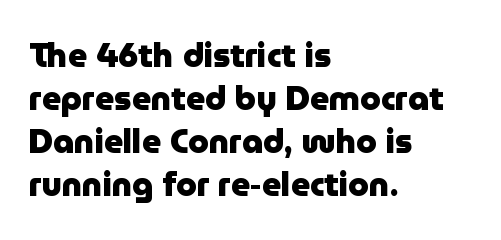
The rendering shows plain stroke endings on the letterforms — a sans-serif design. Horizontal alignment here is leftward, the default for most running prose. In terms of posture, this sample is upright. Successive baselines arrive at the customary interval. The letters advance in unequal steps, a hallmark of proportional type.
